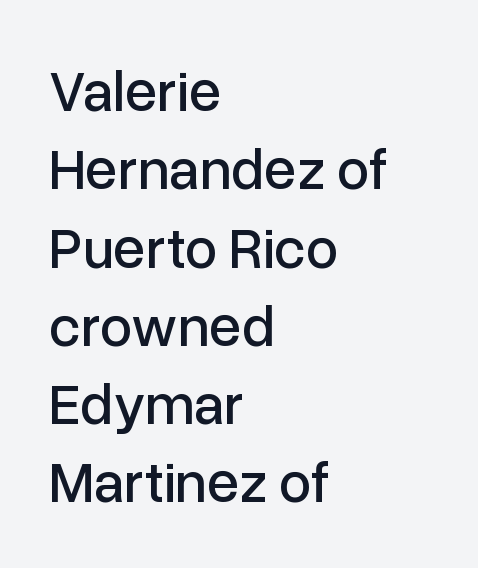
{"serif": "no", "italic": "no", "width": "normal", "stroke_contrast": "low", "x_height": "medium", "monospaced": "no", "underline": "no", "align": "left", "line_spacing": "normal", "line_spacing_ratio": 1.35, "letter_spacing": "normal", "letter_spacing_em": 0.0, "glyph_px": 58}
